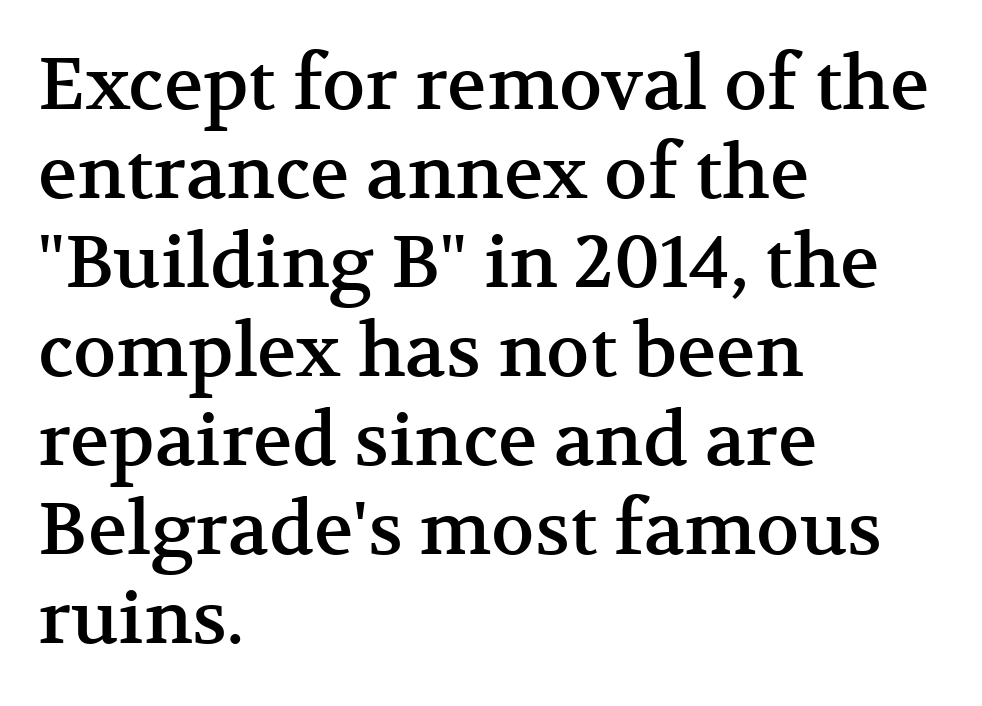
{"serif": "yes", "italic": "no", "width": "normal", "stroke_contrast": "medium", "x_height": "medium", "monospaced": "no", "underline": "no", "align": "left", "line_spacing_ratio": 1.22, "letter_spacing": "normal", "letter_spacing_em": 0.0, "glyph_px": 73}
